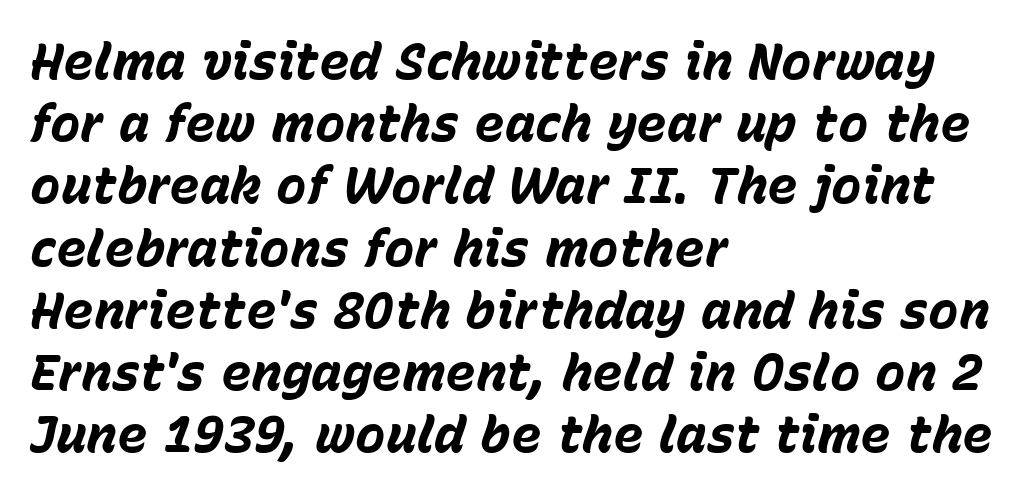
Q: Is the text bold? A: Yes.
Q: Is the text italic (slanted)? A: Yes, it leans right by about 15 degrees.
Q: Is the text underlined? A: No.
Q: How is the paragraph aligned? A: Left-aligned.
Q: Is the spacing between letters normal or unusually wide? A: Normal.
Q: Width (condensed, normal, or wide)? A: Normal.
Q: Stroke contrast? A: Low.
Q: x-height? A: Medium.
Q: Monospaced? A: No.
